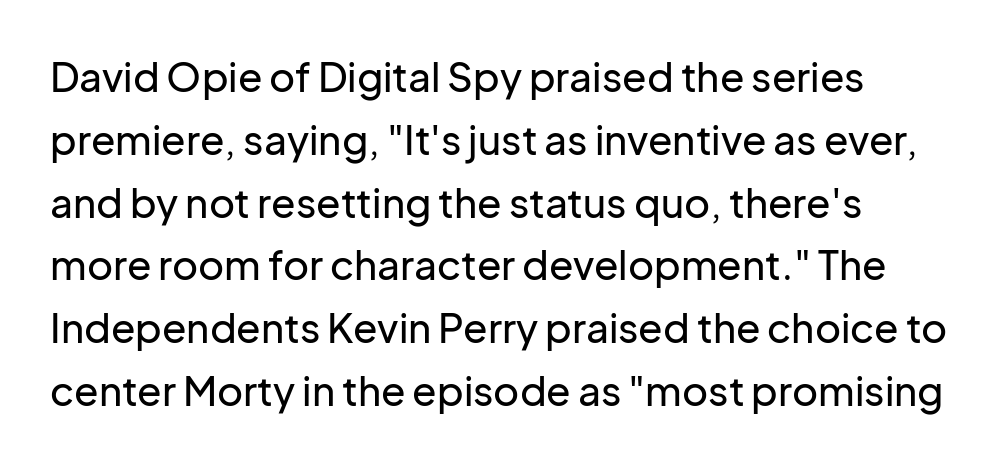
{"serif": "no", "italic": "no", "width": "normal", "stroke_contrast": "low", "x_height": "medium", "monospaced": "no", "underline": "no", "line_spacing": "normal", "line_spacing_ratio": 1.57, "letter_spacing": "normal", "letter_spacing_em": 0.0, "glyph_px": 40}
